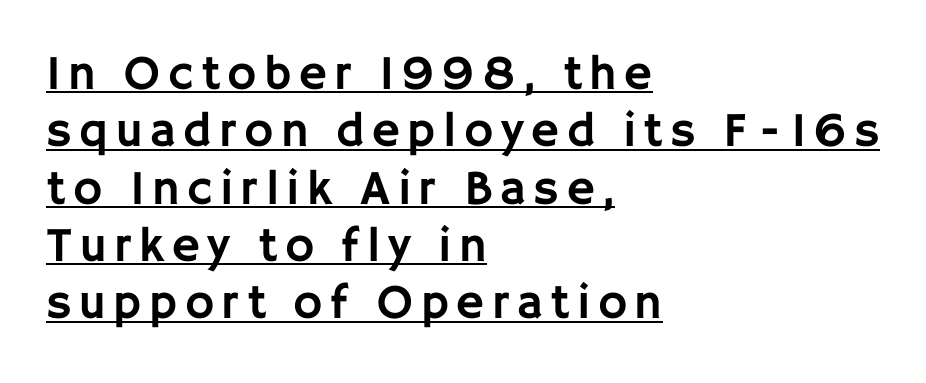
The image shows 49 px sans-serif type, upright; set left-aligned, line spacing 1.17x, underlined; low stroke contrast and a large x-height.
